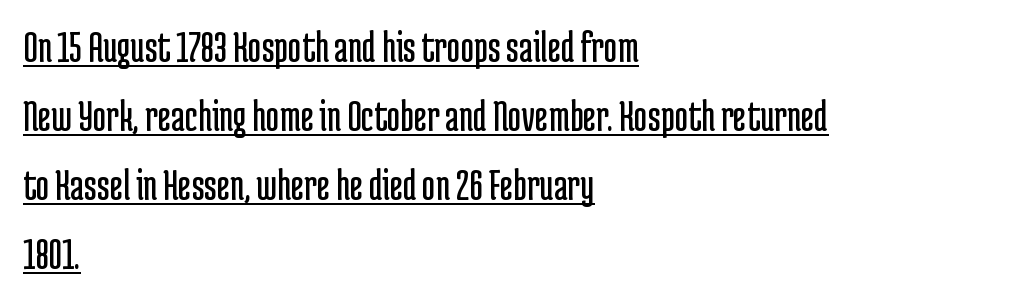
The image shows 46 px regular-weight, condensed sans-serif type, upright; set left-aligned, normal line spacing (1.5x), normal letter spacing, underlined; low stroke contrast and a medium x-height.
